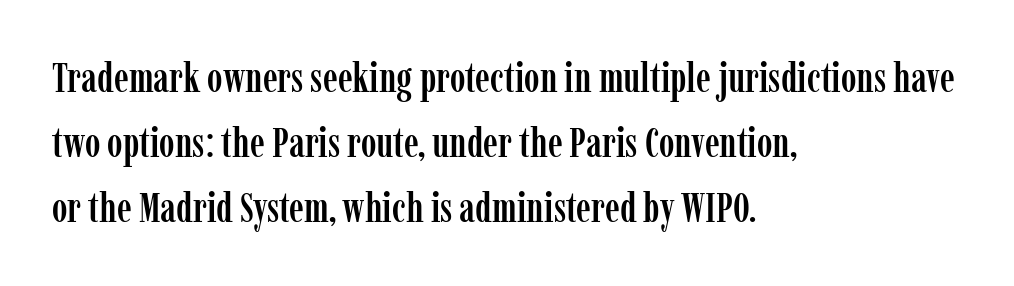
A student would call this left alignment; a typographer would say flush left, rag right. These lines sit exactly where default settings would place them. You can tell it's not italic because the verticals are truly vertical. Stroke terminals: seriffed.
